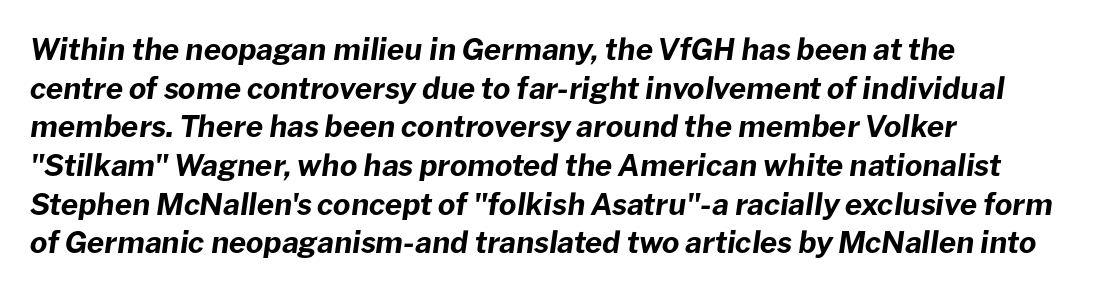
Each glyph is drawn with heavy, bold strokes. Does extra space separate the letters? No, they use regular spacing. Here the designer chose a conventional face with non-uniform glyph widths. The specimen reads as italic at a glance.
